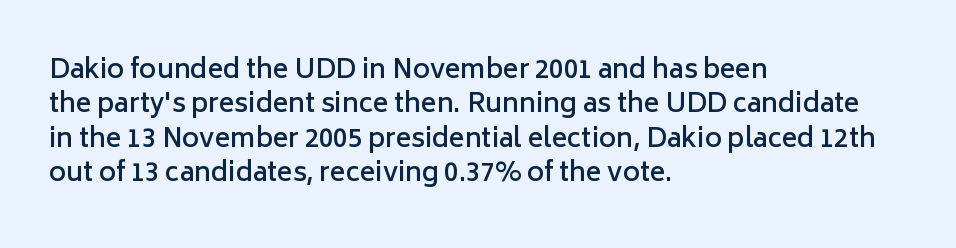
Where is the straight margin? On the left. Short note: letters normally spaced. Lines of text with bare space underneath. On the weight axis this lands at semibold, roughly 600. The passage shown stacks its lines at a standard gap.
